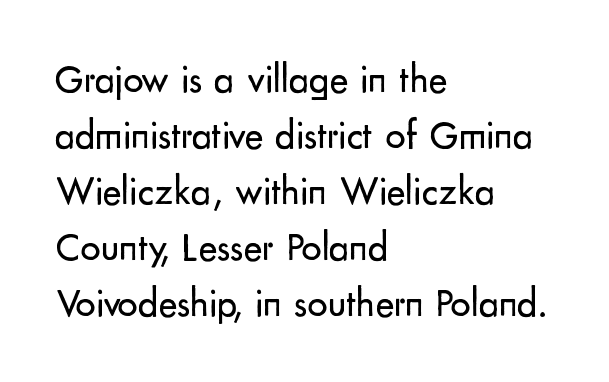
Is the block centered? No — it sits flush against the left margin. The strokes carry an ordinary text weight at most. Letter spacing: default. Baseline-to-baseline distance is the conventional proportion of letter height. Note the varied advance widths — an 'i' is clearly narrower than an 'm'.
